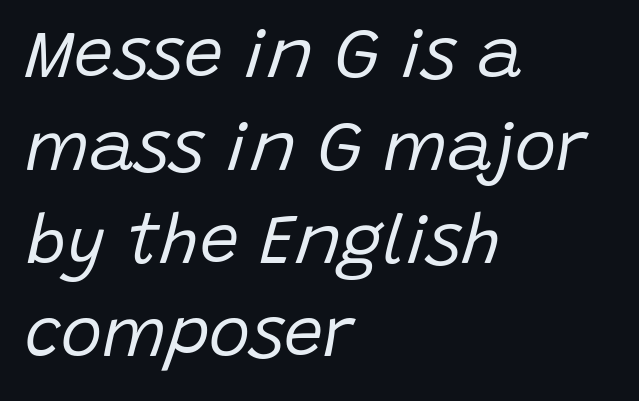
{"italic": "yes", "lean": "right", "slant_degrees": 15, "bold": "no", "weight": "regular", "width": "normal", "stroke_contrast": "low", "x_height": "large", "monospaced": "no", "underline": "no", "align": "left", "line_spacing": "normal", "line_spacing_ratio": 1.33, "letter_spacing": "normal", "letter_spacing_em": 0.0, "glyph_px": 70}
